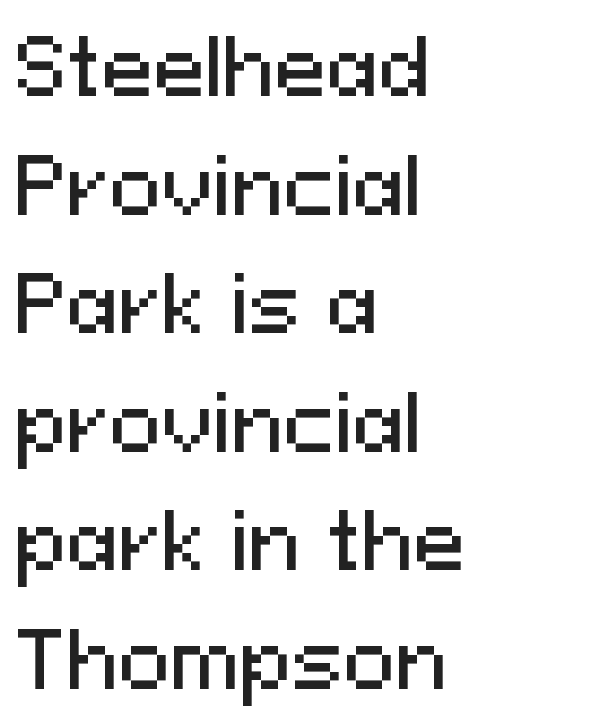
The image shows 78 px sans-serif type, upright; set left-aligned, normal line spacing (1.52x), normal letter spacing, not underlined; medium stroke contrast and a medium x-height.
